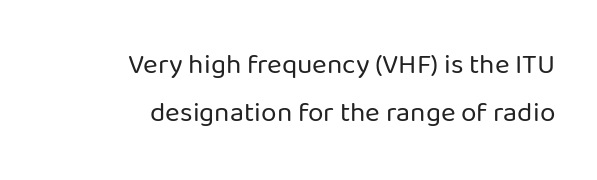
The image shows 28 px regular-weight sans-serif type, upright; set right-aligned, line spacing 1.71x, normal letter spacing, not underlined; low stroke contrast and a medium x-height.
